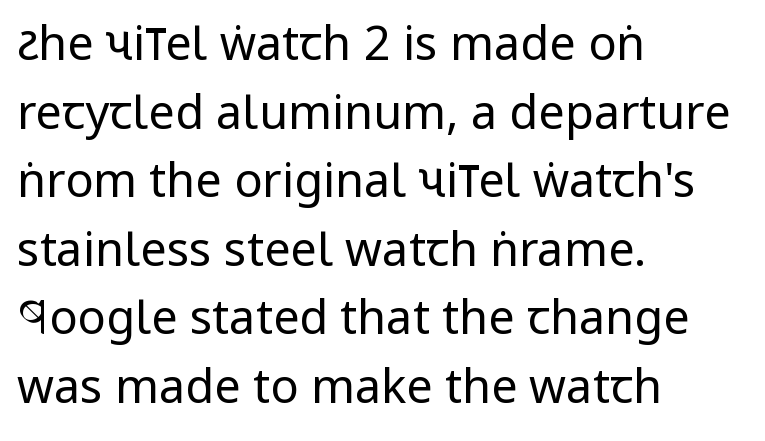
{"serif": "no", "italic": "no", "bold": "no", "weight": "regular", "width": "condensed", "stroke_contrast": "low", "x_height": "large", "monospaced": "no", "underline": "no", "align": "left", "line_spacing": "normal", "line_spacing_ratio": 1.46, "letter_spacing": "normal", "letter_spacing_em": 0.0, "glyph_px": 47}
